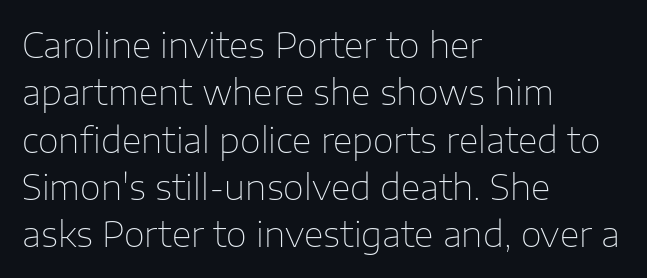
The image shows 34 px thin sans-serif type, upright; set left-aligned, normal line spacing (1.39x), normal letter spacing, not underlined; low stroke contrast and a medium x-height.
